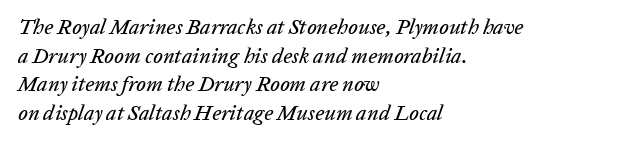
The image shows 21 px text type, italic (leaning right); set left-aligned, normal line spacing (1.36x), normal letter spacing, not underlined.
